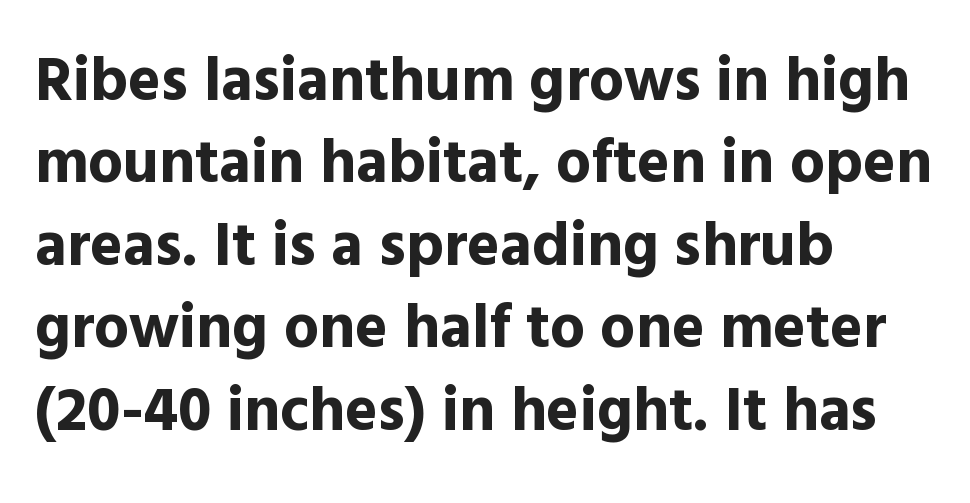
The image shows 62 px bold sans-serif type, upright; set left-aligned, normal line spacing (1.33x), normal letter spacing, not underlined; a medium x-height.
